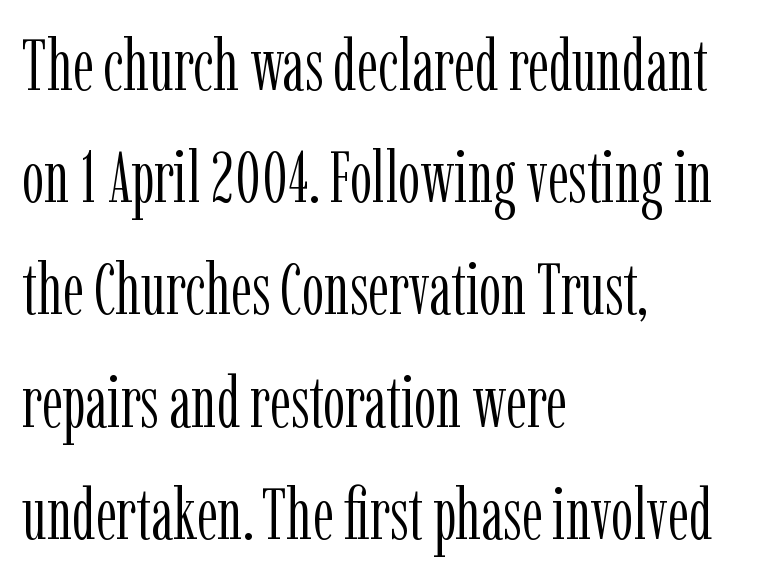
{"serif": "yes", "italic": "no", "bold": "no", "weight": "light", "width": "condensed", "stroke_contrast": "low", "x_height": "medium", "monospaced": "no", "underline": "no", "align": "left", "line_spacing": "normal", "line_spacing_ratio": 1.58, "letter_spacing": "normal", "letter_spacing_em": 0.0, "glyph_px": 71}
